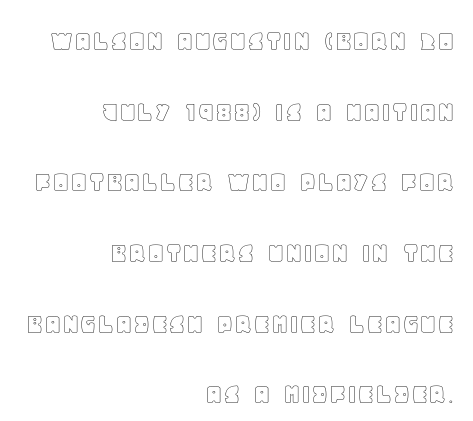
The horizontal fit of the characters is conventional and even. Plain, unruled lines of type. You could fit nearly another row in the gap between these rows. Is there any slant? The stems are plumb. You could not count columns in this text — the font is proportionally spaced. If you drew a ruler down the right edge, every line would touch it.
